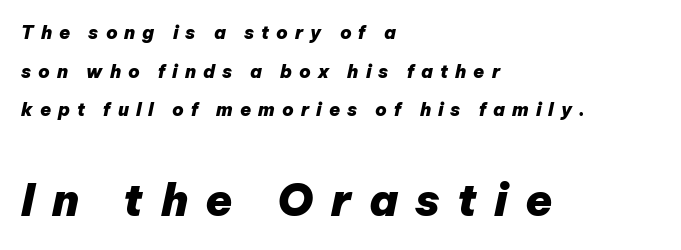
The image shows 44 px heavy type, italic (leaning right); set left-aligned, loose line spacing (2.15x), unusually wide letter spacing (+0.39 em), not underlined; the second (bottom) block is 2.44x larger; low stroke contrast and a medium x-height.
